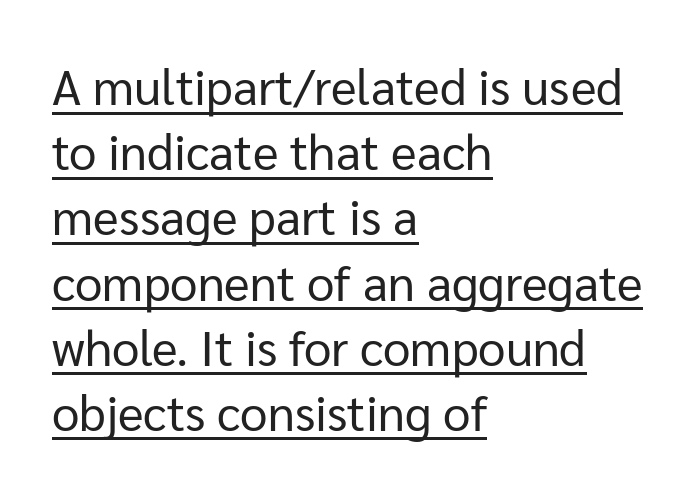
This is underlined copy, the kind a proofreader might mark for attention. One-word summary of the alignment: left. The gaps between neighbouring characters are ordinary and unremarkable. Varying glyph widths throughout — classic text-font behaviour. A typesetter would mark this as roman, not italic.
